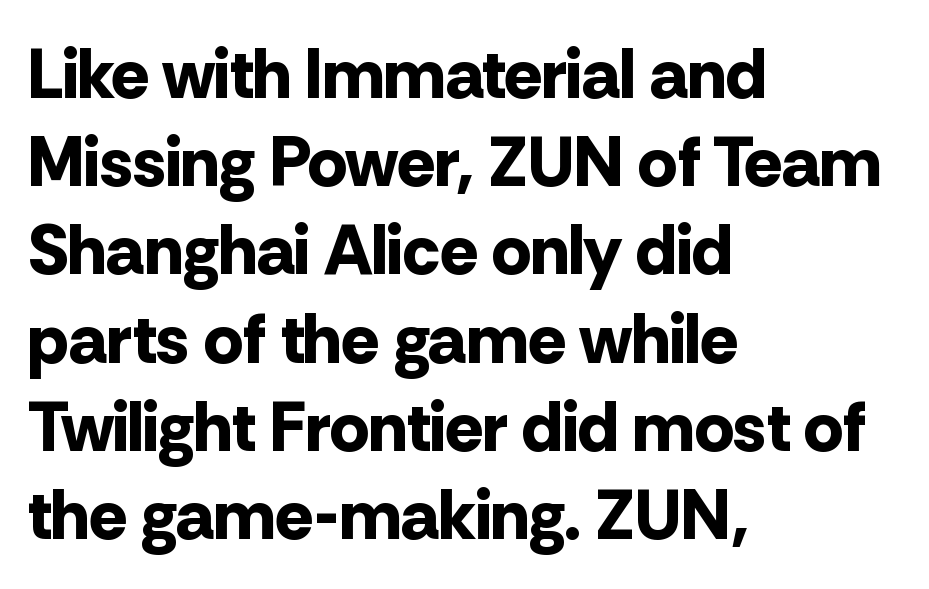
Is this a fixed-width face? No — the glyphs have proportional, varying widths. Any mark beneath the type? The region is blank. This sample uses a sans-serif face. How are the letters spaced? Ordinarily, with no added tracking.
